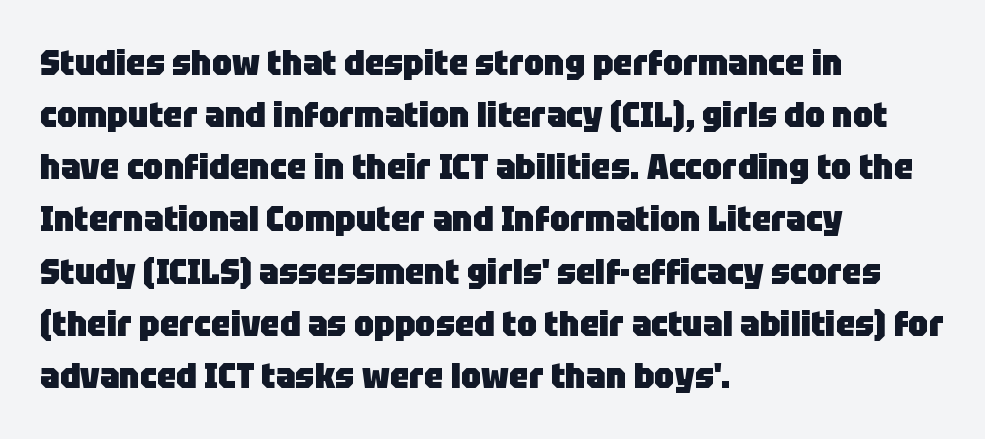
Q: Is the text bold? A: Yes.
Q: Is the text italic (slanted)? A: No, it is upright.
Q: Is the typeface a serif or a sans-serif typeface? A: Sans-serif.
Q: Is the text underlined? A: No.
Q: How is the paragraph aligned? A: Left-aligned.
Q: Is the spacing between letters normal or unusually wide? A: Normal.
Q: Is the spacing between lines tight, normal or loose? A: Normal.
Q: Width (condensed, normal, or wide)? A: Normal.
Q: Stroke contrast? A: Low.
Q: x-height? A: Large.
Q: Monospaced? A: No.
